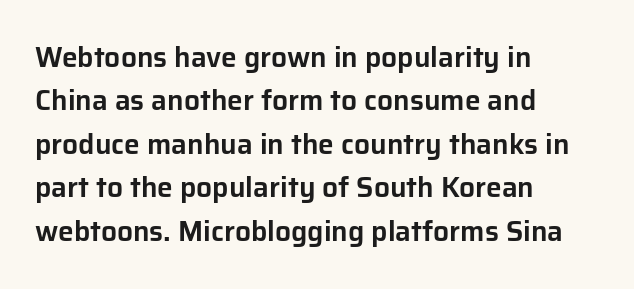
The image shows 28 px sans-serif type, upright; set left-aligned, normal line spacing (1.55x), normal letter spacing, not underlined; low stroke contrast and a medium x-height.
